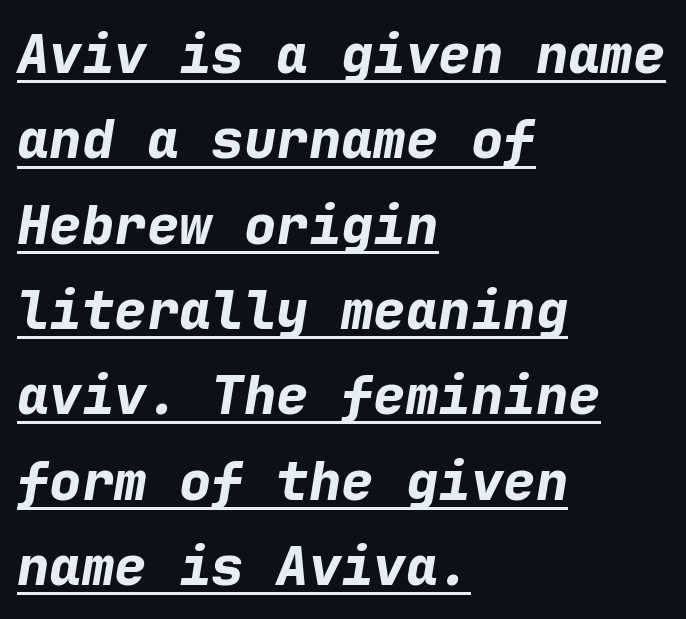
The image shows 54 px bold type, italic (leaning right), monospaced; set left-aligned, normal line spacing (1.58x), normal letter spacing, underlined; low stroke contrast and a medium x-height.
